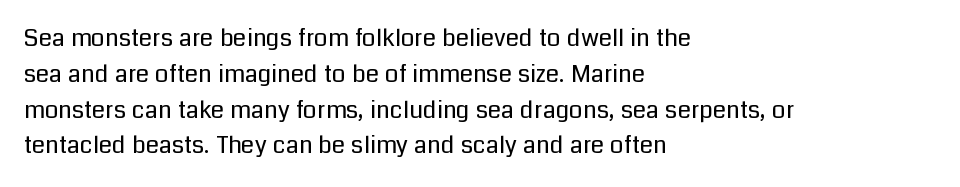
{"italic": "no", "bold": "no", "underline": "no", "align": "left", "line_spacing": "normal", "line_spacing_ratio": 1.49, "letter_spacing": "normal", "letter_spacing_em": 0.0, "glyph_px": 24}
